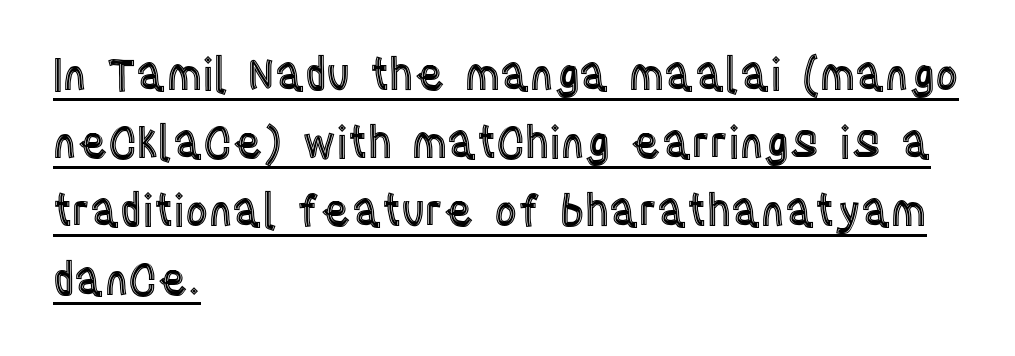
Q: Is the text italic (slanted)? A: No, it is upright.
Q: Is the text underlined? A: Yes.
Q: How is the paragraph aligned? A: Left-aligned.
Q: Is the spacing between letters normal or unusually wide? A: Normal.
Q: Is the spacing between lines tight, normal or loose? A: Normal.
Q: Width (condensed, normal, or wide)? A: Condensed.
Q: x-height? A: Large.
Q: Monospaced? A: No.
